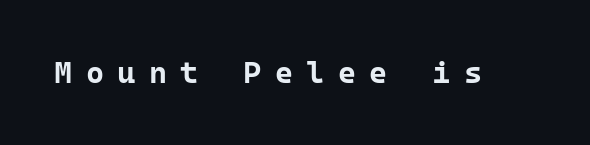
Q: Is the text bold? A: Yes.
Q: Is the text italic (slanted)? A: No, it is upright.
Q: Is the typeface a serif or a sans-serif typeface? A: Sans-serif.
Q: Is the text underlined? A: No.
Q: Is the spacing between letters normal or unusually wide? A: Unusually wide.
Q: Width (condensed, normal, or wide)? A: Normal.
Q: Stroke contrast? A: Low.
Q: x-height? A: Medium.
Q: Monospaced? A: Yes.
